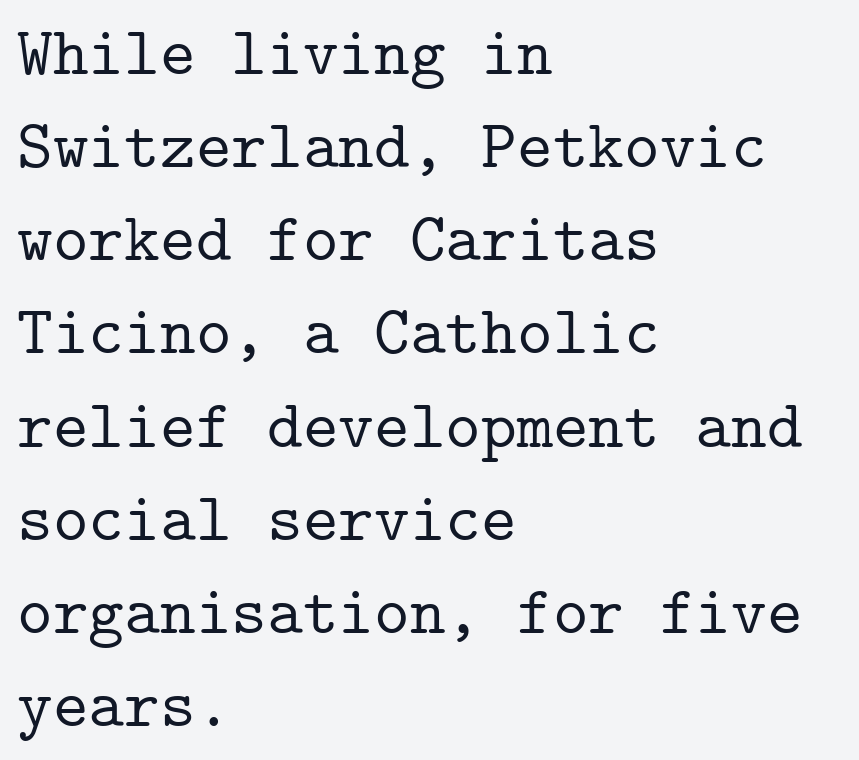
Q: Is the text italic (slanted)? A: No, it is upright.
Q: Is the typeface a serif or a sans-serif typeface? A: Serif.
Q: Is the text underlined? A: No.
Q: How is the paragraph aligned? A: Left-aligned.
Q: Is the spacing between letters normal or unusually wide? A: Normal.
Q: Is the spacing between lines tight, normal or loose? A: Normal.
Q: Width (condensed, normal, or wide)? A: Normal.
Q: Stroke contrast? A: Low.
Q: x-height? A: Medium.
Q: Monospaced? A: Yes.
